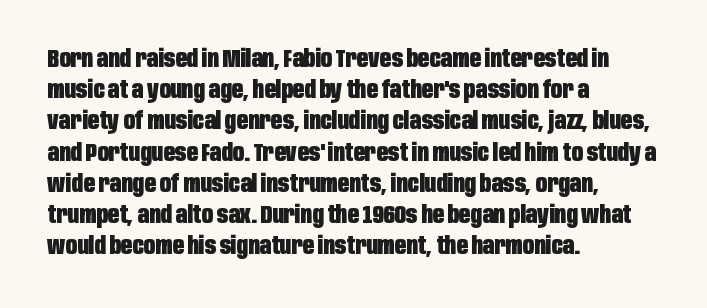
Q: Is the text bold? A: Yes.
Q: Is the text italic (slanted)? A: No, it is upright.
Q: Is the text underlined? A: No.
Q: How is the paragraph aligned? A: Left-aligned.
Q: Is the spacing between letters normal or unusually wide? A: Normal.
Q: Is the spacing between lines tight, normal or loose? A: Normal.
